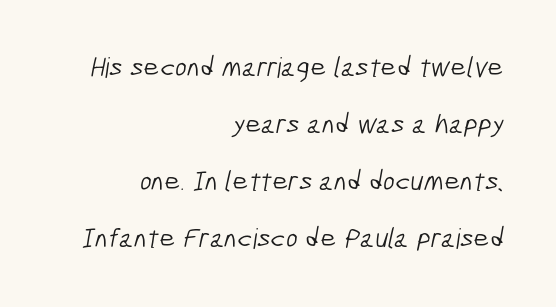
{"serif": "no", "bold": "no", "weight": "light", "width": "condensed", "stroke_contrast": "low", "x_height": "medium", "monospaced": "no", "underline": "no", "align": "right", "line_spacing": "loose", "line_spacing_ratio": 2.04, "letter_spacing": "normal", "letter_spacing_em": 0.0, "glyph_px": 28}
